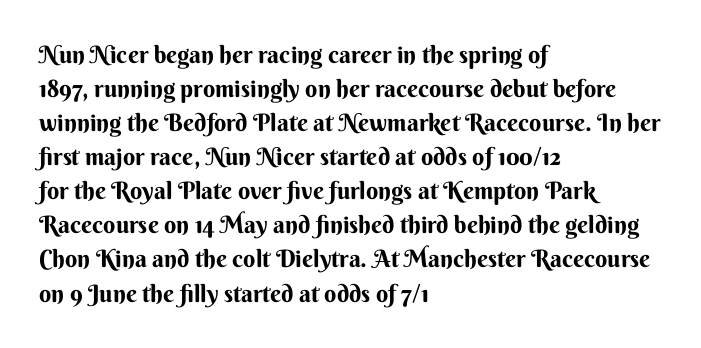
Each word holds together tightly as a unit, with standard inter-letter gaps. Horizontally, the lines are justified to the leading edge only. Check the space under the baseline: it is left empty. Leading matches the norm, producing a regular column.
